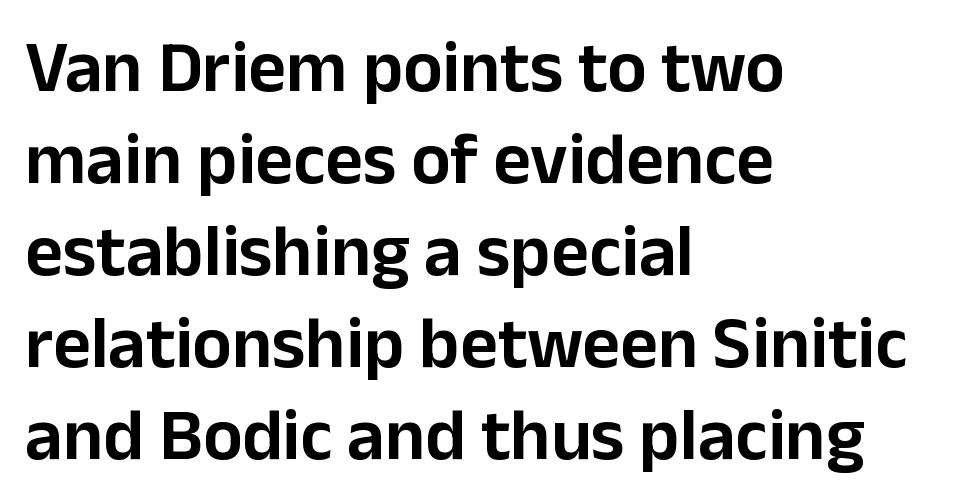
{"serif": "no", "italic": "no", "width": "normal", "stroke_contrast": "low", "x_height": "medium", "monospaced": "no", "underline": "no", "align": "left", "line_spacing": "normal", "line_spacing_ratio": 1.26, "letter_spacing": "normal", "letter_spacing_em": 0.0, "glyph_px": 73}
